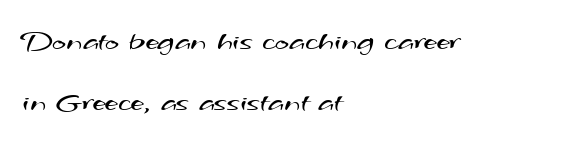
Q: Is the text bold? A: No.
Q: Is the typeface a serif or a sans-serif typeface? A: Sans-serif.
Q: Is the text underlined? A: No.
Q: How is the paragraph aligned? A: Left-aligned.
Q: Is the spacing between letters normal or unusually wide? A: Normal.
Q: Is the spacing between lines tight, normal or loose? A: Loose.
Q: Width (condensed, normal, or wide)? A: Wide.
Q: Stroke contrast? A: Medium.
Q: x-height? A: Small.
Q: Monospaced? A: No.
